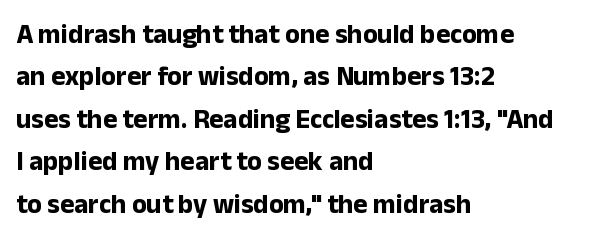
Q: Is the text bold? A: Yes.
Q: Is the text italic (slanted)? A: No, it is upright.
Q: Is the text underlined? A: No.
Q: How is the paragraph aligned? A: Left-aligned.
Q: Is the spacing between letters normal or unusually wide? A: Normal.
Q: Is the spacing between lines tight, normal or loose? A: Normal.
